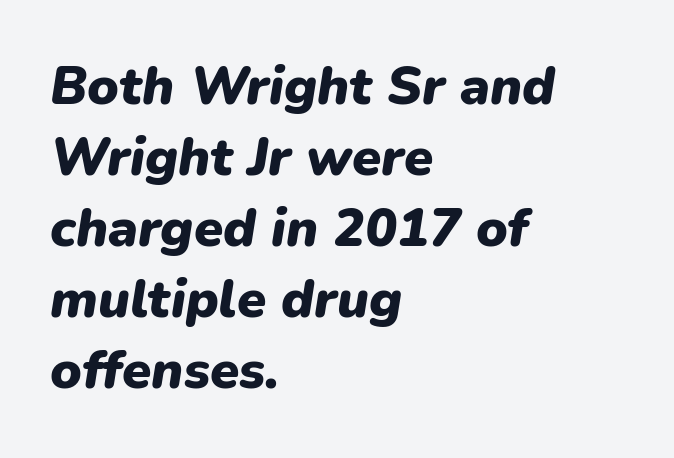
The image shows 53 px heavy type, italic (leaning right); set left-aligned, normal line spacing (1.34x), normal letter spacing, not underlined; low stroke contrast and a medium x-height.
